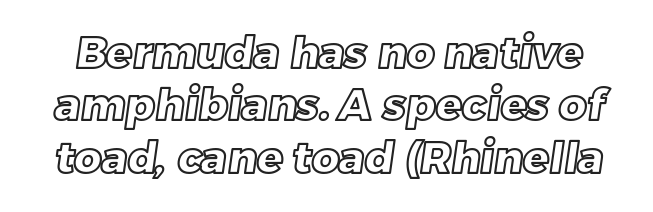
The letters advance in unequal steps, a hallmark of proportional type. Here the glyphs are tracked normally, forming tight word shapes. The string is rendered with underlining switched off.
